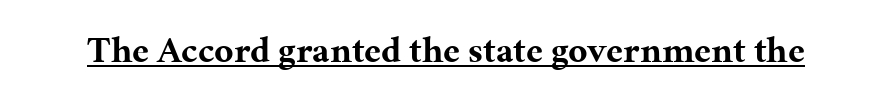
The image shows 37 px bold serif type, upright; set normal letter spacing, underlined; medium stroke contrast and a medium x-height.
